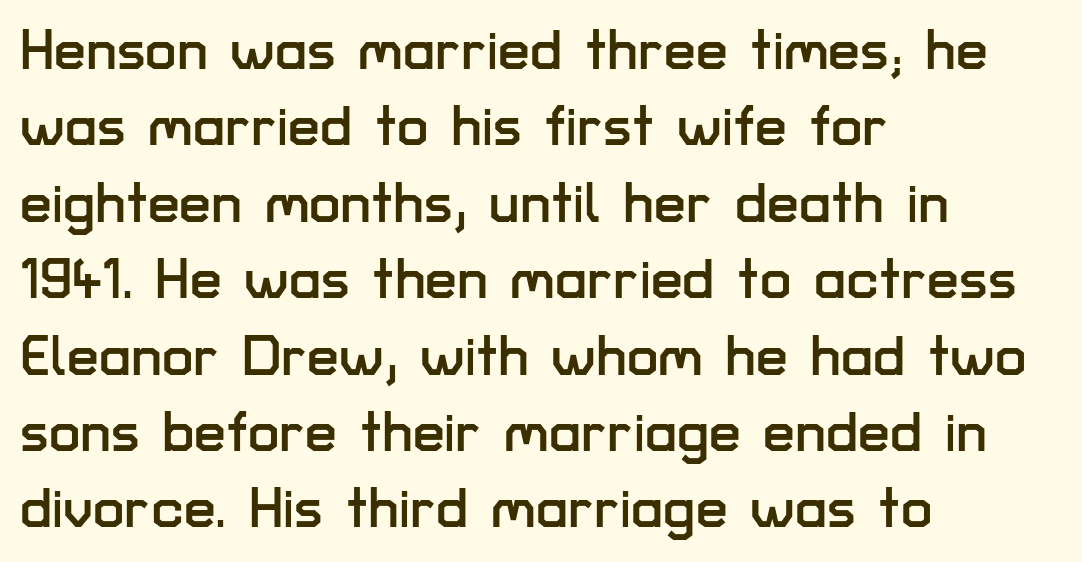
{"serif": "no", "italic": "no", "width": "normal", "stroke_contrast": "low", "x_height": "medium", "monospaced": "no", "underline": "no", "align": "left", "line_spacing": "normal", "line_spacing_ratio": 1.34, "letter_spacing": "normal", "letter_spacing_em": 0.0, "glyph_px": 57}
